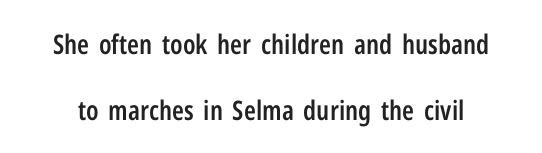
The image shows 27 px text type, upright; set loose line spacing (2.44x), normal letter spacing, not underlined.
